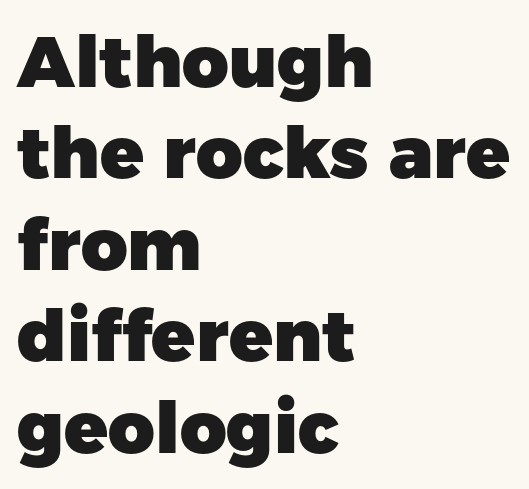
Heavy-handed strokes throughout: this text is bold. Descenders hang freely into open space. The rows are spaced the way most documents space them. You could not count columns in this text — the font is proportionally spaced. Left-aligned paragraph, ragged on the right. Classification — sans serif.
